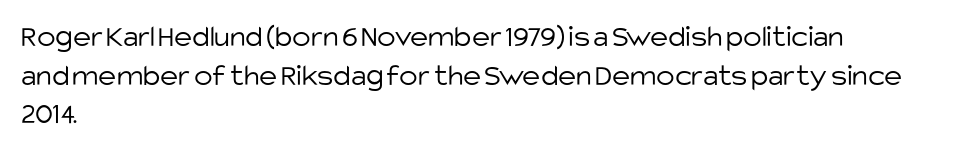
{"serif": "no", "italic": "no", "bold": "no", "weight": "light", "width": "normal", "stroke_contrast": "low", "x_height": "large", "monospaced": "no", "underline": "no", "align": "left", "line_spacing": "normal", "line_spacing_ratio": 1.25, "letter_spacing": "normal", "letter_spacing_em": 0.0, "glyph_px": 31}
